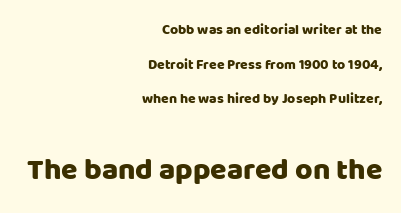
The rendering uses natural spacing where letterforms have individual widths. The letterforms sit shoulder to shoulder at normal distance. Every stem runs plumb, perpendicular to the baseline. The font family rendered here belongs to the sans-serif group. Compare the two chunks: the lower has the greater cap height. Rows of type keep a wide berth in the vertical direction.
